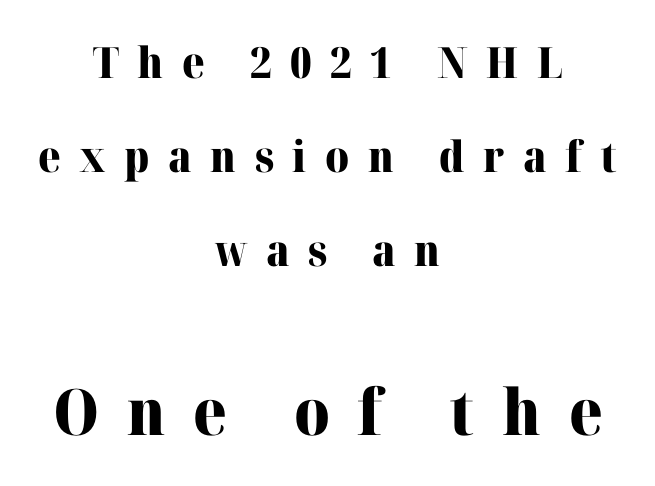
{"serif": "yes", "italic": "no", "bold": "yes", "weight": "heavy", "width": "normal", "stroke_contrast": "high", "x_height": "medium", "monospaced": "no", "underline": "no", "align": "center", "line_spacing": "loose", "line_spacing_ratio": 2.19, "letter_spacing": "wide", "letter_spacing_em": 0.43, "larger_block": "second", "size_ratio": 1.49, "glyph_px": 64}
